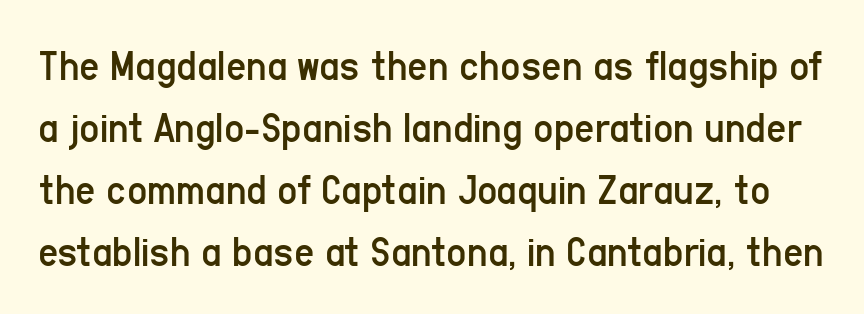
Q: Is the text bold? A: No.
Q: Is the text italic (slanted)? A: No, it is upright.
Q: Is the typeface a serif or a sans-serif typeface? A: Sans-serif.
Q: Is the text underlined? A: No.
Q: Is the spacing between letters normal or unusually wide? A: Normal.
Q: Is the spacing between lines tight, normal or loose? A: Normal.
Q: Width (condensed, normal, or wide)? A: Condensed.
Q: Stroke contrast? A: Low.
Q: x-height? A: Medium.
Q: Monospaced? A: No.
